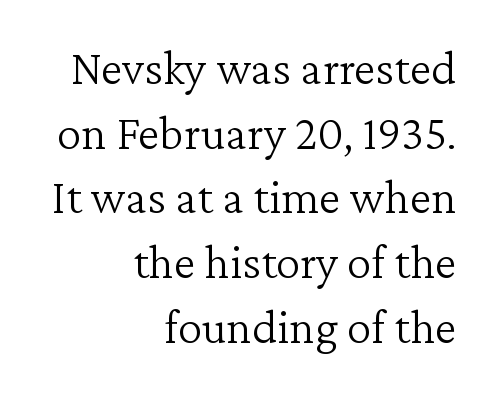
The gaps between neighbouring characters are ordinary and unremarkable. Horizontal alignment here is rightward, an uncommon choice for prose. Characters remain perfectly vertical along every line. The characters are drawn with everyday or finer stroke widths. This sample keeps an unexceptional amount of space between lines. Is this a sans? No — the strokes have serifs.
